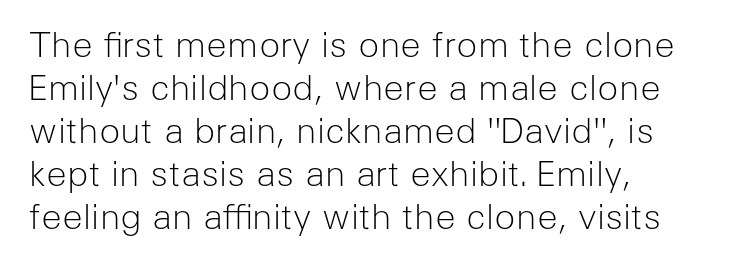
{"serif": "no", "italic": "no", "bold": "no", "weight": "light", "width": "normal", "stroke_contrast": "low", "x_height": "medium", "monospaced": "no", "underline": "no", "align": "left", "line_spacing_ratio": 1.23, "letter_spacing": "normal", "letter_spacing_em": 0.0, "glyph_px": 35}
